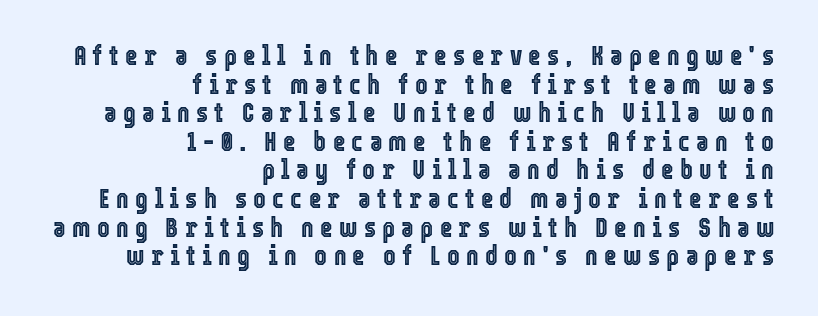
{"italic": "no", "underline": "no", "align": "right", "line_spacing": "tight", "line_spacing_ratio": 1.06, "letter_spacing": "wide", "letter_spacing_em": 0.23, "glyph_px": 27}
